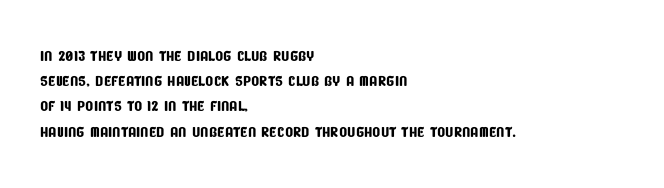
{"underline": "no", "align": "left", "line_spacing_ratio": 1.2, "letter_spacing": "normal", "letter_spacing_em": 0.0, "glyph_px": 21}
